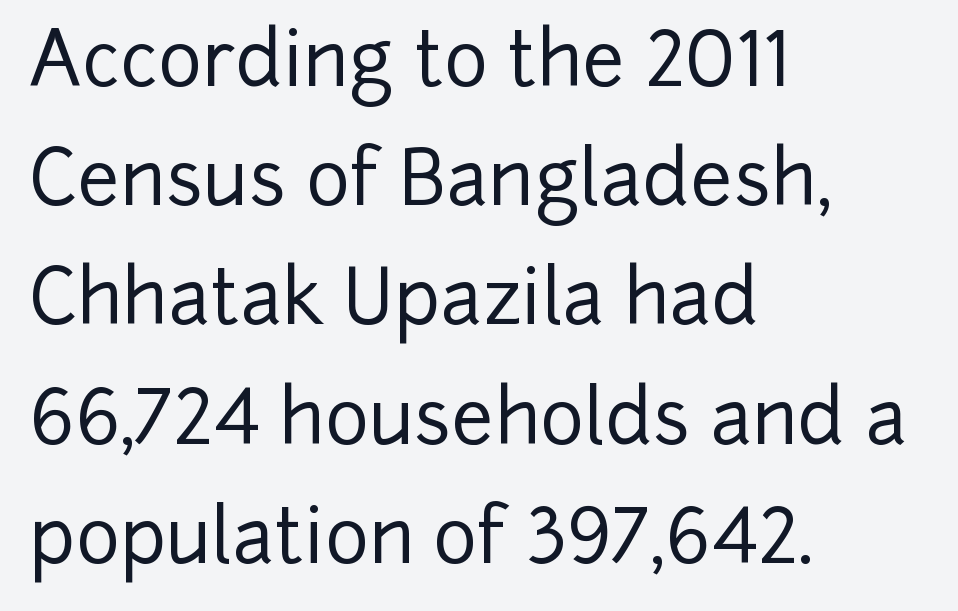
{"serif": "no", "italic": "no", "width": "normal", "stroke_contrast": "low", "x_height": "medium", "monospaced": "no", "underline": "no", "align": "left", "line_spacing": "normal", "line_spacing_ratio": 1.59, "letter_spacing": "normal", "letter_spacing_em": 0.0, "glyph_px": 75}
